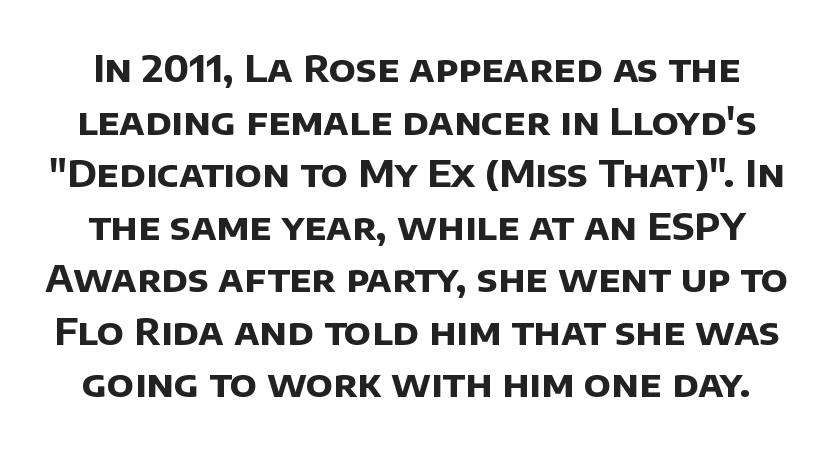
These lines sit exactly where default settings would place them. Words appear dense and cohesive because spacing is normal. These lines are rendered in a variable-pitch font. The specimen omits any rule beneath the text block's lines.
